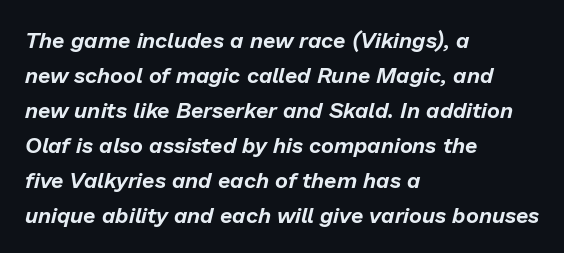
{"italic": "yes", "lean": "right", "slant_degrees": 13, "underline": "no", "align": "left", "line_spacing": "normal", "line_spacing_ratio": 1.59, "letter_spacing": "normal", "letter_spacing_em": 0.0, "glyph_px": 22}
